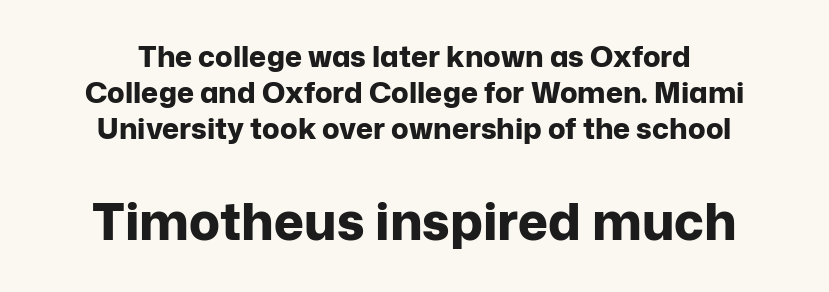
Q: Is the text bold? A: Yes.
Q: Is the text italic (slanted)? A: No, it is upright.
Q: Is the typeface a serif or a sans-serif typeface? A: Sans-serif.
Q: Is the text underlined? A: No.
Q: How is the paragraph aligned? A: Centered.
Q: Is the spacing between letters normal or unusually wide? A: Normal.
Q: Which block of text is set in a larger size, the first (top) or the second (bottom)? A: The second (bottom) one.
Q: Width (condensed, normal, or wide)? A: Normal.
Q: Stroke contrast? A: Low.
Q: x-height? A: Medium.
Q: Monospaced? A: No.
